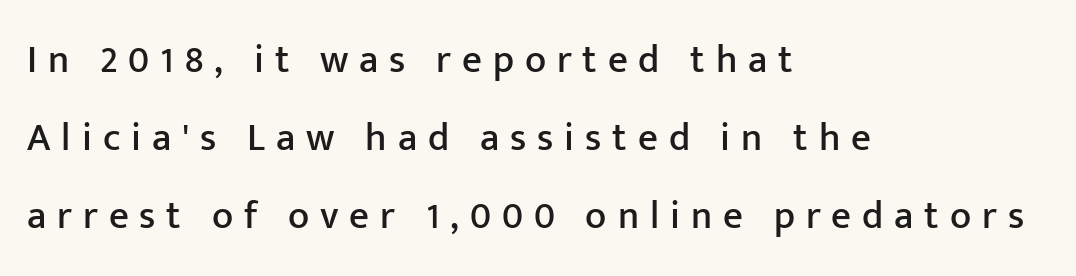
Q: Is the text italic (slanted)? A: No, it is upright.
Q: Is the typeface a serif or a sans-serif typeface? A: Sans-serif.
Q: Is the text underlined? A: No.
Q: How is the paragraph aligned? A: Left-aligned.
Q: Is the spacing between letters normal or unusually wide? A: Unusually wide.
Q: Is the spacing between lines tight, normal or loose? A: Loose.
Q: Width (condensed, normal, or wide)? A: Normal.
Q: Stroke contrast? A: Low.
Q: x-height? A: Medium.
Q: Monospaced? A: No.
